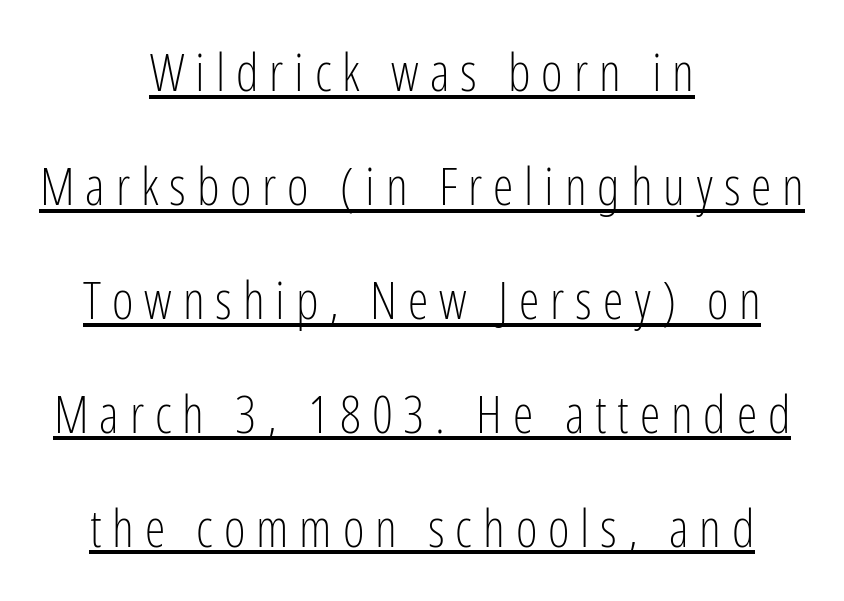
How are the letters spaced? Widely, with obvious added tracking. Varying glyph widths throughout — classic text-font behaviour. Somebody hit Ctrl+U on this one — the words are underlined. Ink coverage per letter is moderate at most. Look at the bottom of the vertical strokes: they stop flat, with no serifs.
